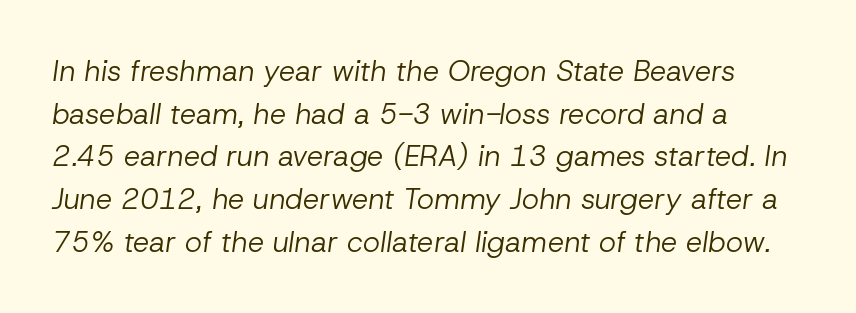
Is the letter spacing exaggerated? No — it looks like the ordinary default. Observe the lean: these are italic letterforms. This sample has the flowing, uneven cadence of proportional lettering. Compared with a typical body face, this is equally light or lighter still. The block of text has a typical density, with ordinary space between rows.
